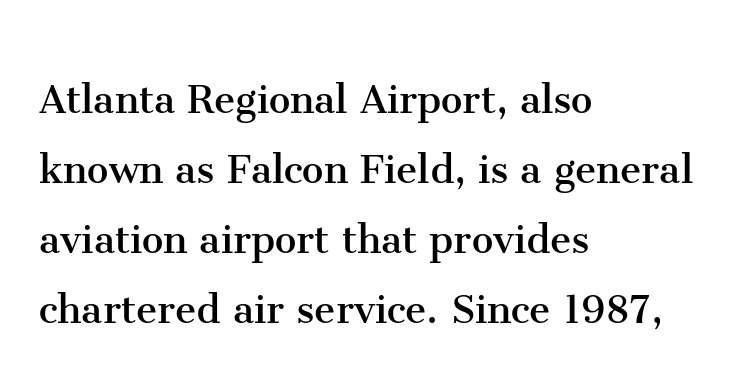
The image shows 48 px regular-weight serif type, upright; set left-aligned, normal line spacing (1.46x), normal letter spacing, not underlined; medium stroke contrast and a medium x-height.
